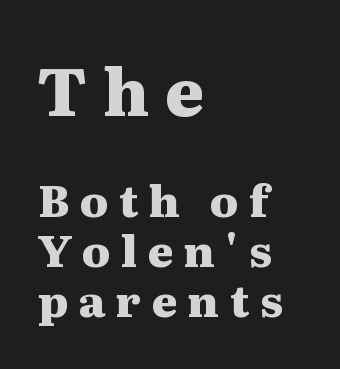
Does the bottom block carry the larger type? No, the top block does. Any mark beneath the type? The region is blank. Is this a fixed-width face? No — the glyphs have proportional, varying widths. This rendering employs a face with finishing strokes, i.e., a serif.
